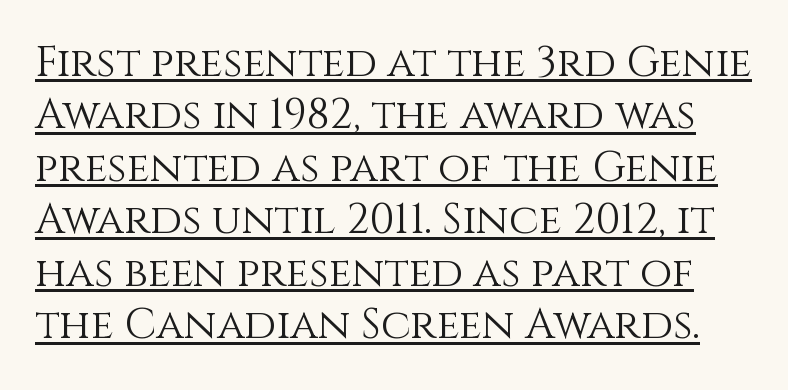
Think of a printed novel: that variable character pitch is what you see here. The vertical gap from one line to the next is medium. Stems here are at most as thick as an everyday book face. Inter-character spacing is left at the font's built-in metrics. This sample uses an upright cut, with every glyph sitting square on the baseline.
